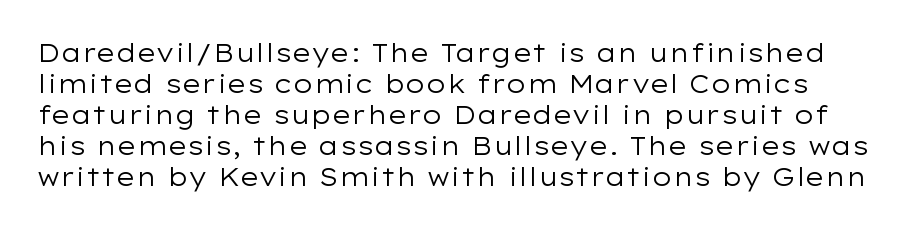
{"italic": "no", "bold": "no", "underline": "no", "line_spacing_ratio": 1.24, "letter_spacing": "normal", "letter_spacing_em": 0.0, "glyph_px": 25}
